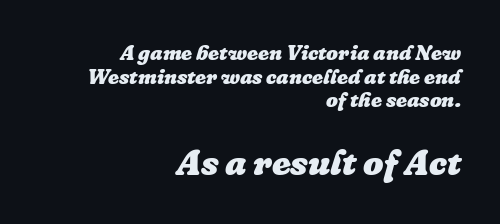
Q: Is the text bold? A: Yes.
Q: Is the text italic (slanted)? A: Yes, it leans right by about 16 degrees.
Q: Is the text underlined? A: No.
Q: How is the paragraph aligned? A: Right-aligned.
Q: Is the spacing between letters normal or unusually wide? A: Normal.
Q: Is the spacing between lines tight, normal or loose? A: Tight.
Q: Which block of text is set in a larger size, the first (top) or the second (bottom)? A: The second (bottom) one.
Q: Width (condensed, normal, or wide)? A: Normal.
Q: Stroke contrast? A: Low.
Q: x-height? A: Medium.
Q: Monospaced? A: No.
